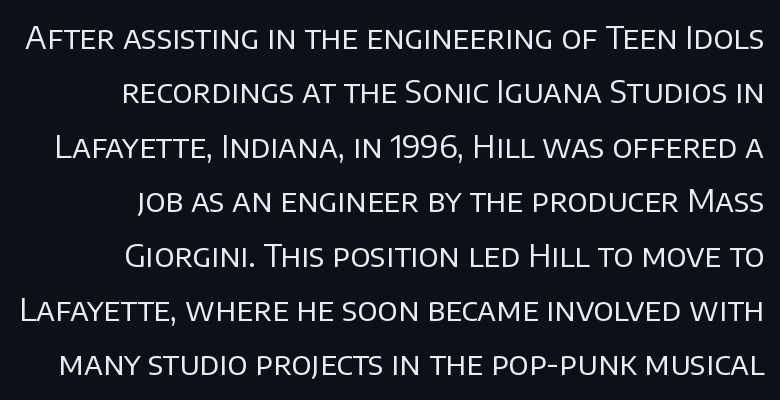
The image shows 32 px regular-weight sans-serif type, upright; set normal line spacing (1.7x), normal letter spacing, not underlined; low stroke contrast and a large x-height.
